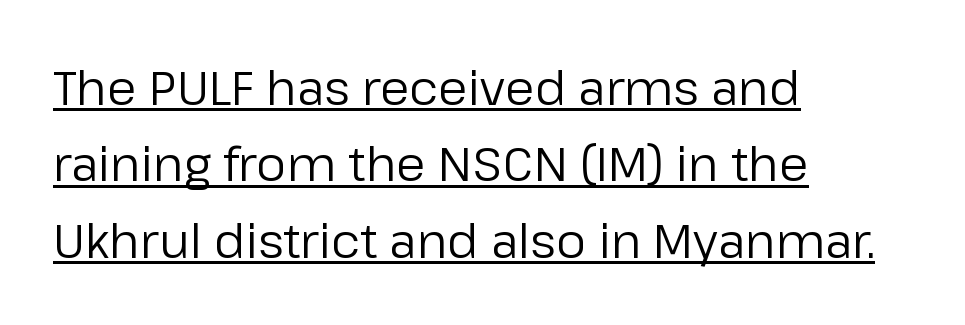
{"serif": "no", "italic": "no", "bold": "no", "weight": "regular", "width": "normal", "stroke_contrast": "low", "x_height": "medium", "monospaced": "no", "underline": "yes", "align": "left", "line_spacing": "normal", "line_spacing_ratio": 1.59, "letter_spacing": "normal", "letter_spacing_em": 0.0, "glyph_px": 48}
